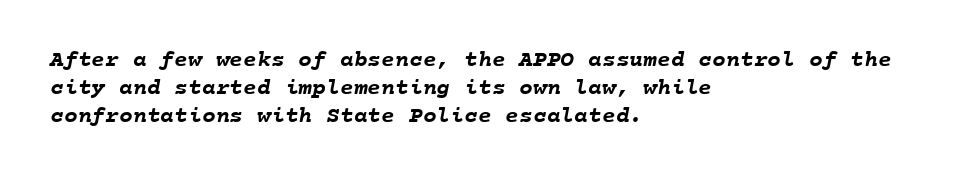
All the whitespace from short lines collects on the right. Only glyphs here, with clear space below each row. Bold? Absolutely — the strokes are thick and heavy. The letterforms sit shoulder to shoulder at normal distance.
